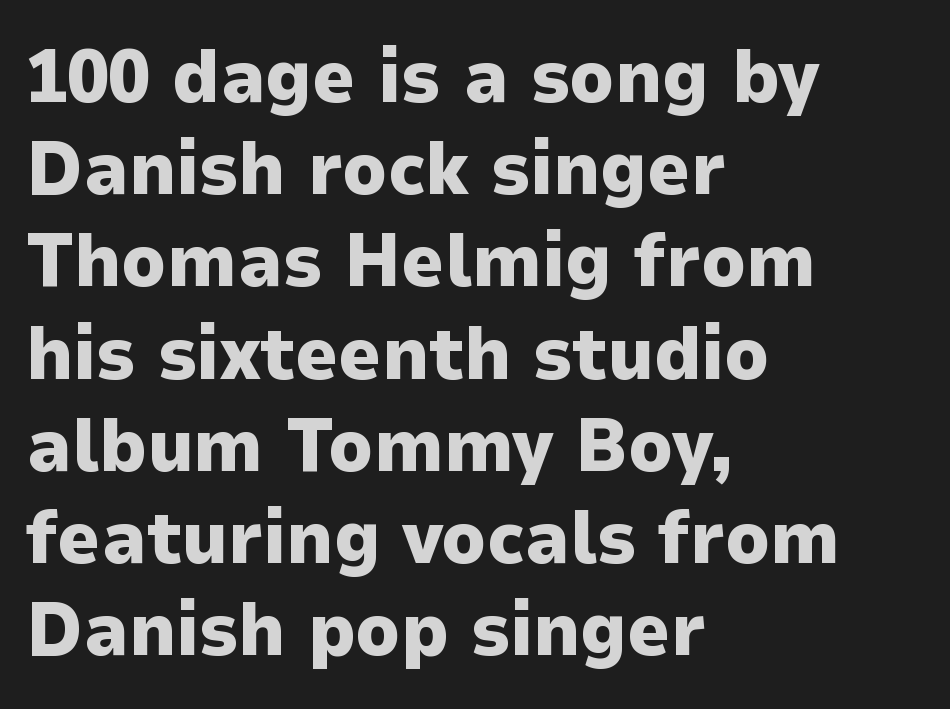
{"serif": "no", "italic": "no", "bold": "yes", "weight": "heavy", "width": "normal", "stroke_contrast": "low", "x_height": "medium", "monospaced": "no", "underline": "no", "align": "left", "line_spacing_ratio": 1.23, "letter_spacing": "normal", "letter_spacing_em": 0.0, "glyph_px": 75}
